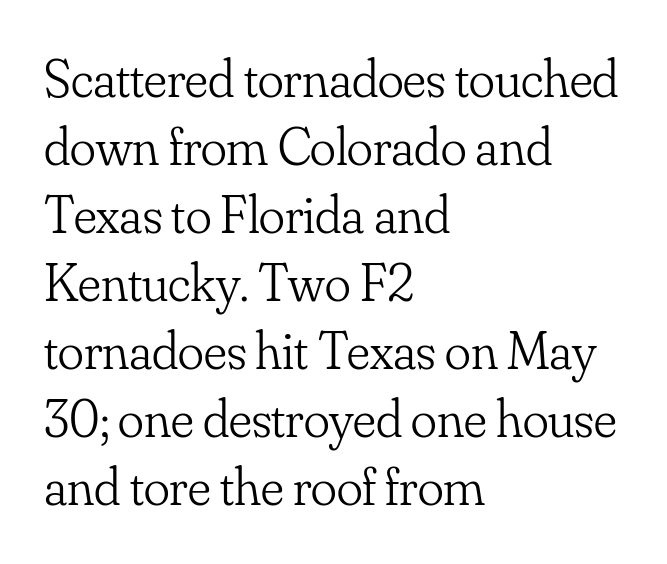
Letters rest on an invisible, unmarked baseline. Caption: face not bold, strokes unweighted. A roman cut, with each character standing at attention. Little horizontal feet cap the strokes, marking this as serif type.
